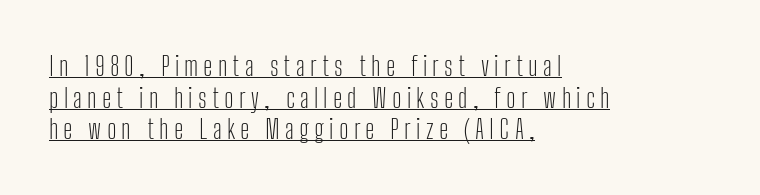
Q: Is the text bold? A: No.
Q: Is the text italic (slanted)? A: No, it is upright.
Q: Is the text underlined? A: Yes.
Q: How is the paragraph aligned? A: Left-aligned.
